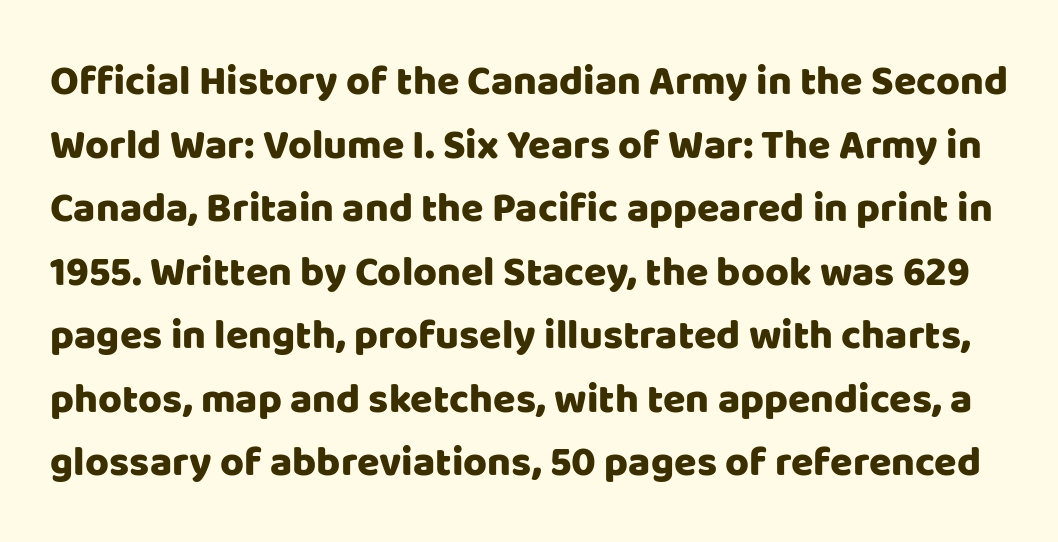
The typography opts for an upright posture over an oblique one. Rule under the text: the space is simply empty. The rows are spaced the way most documents space them. Observe the ordinary spacing: letters are neighbours, not strangers. This sample has the flowing, uneven cadence of proportional lettering.
